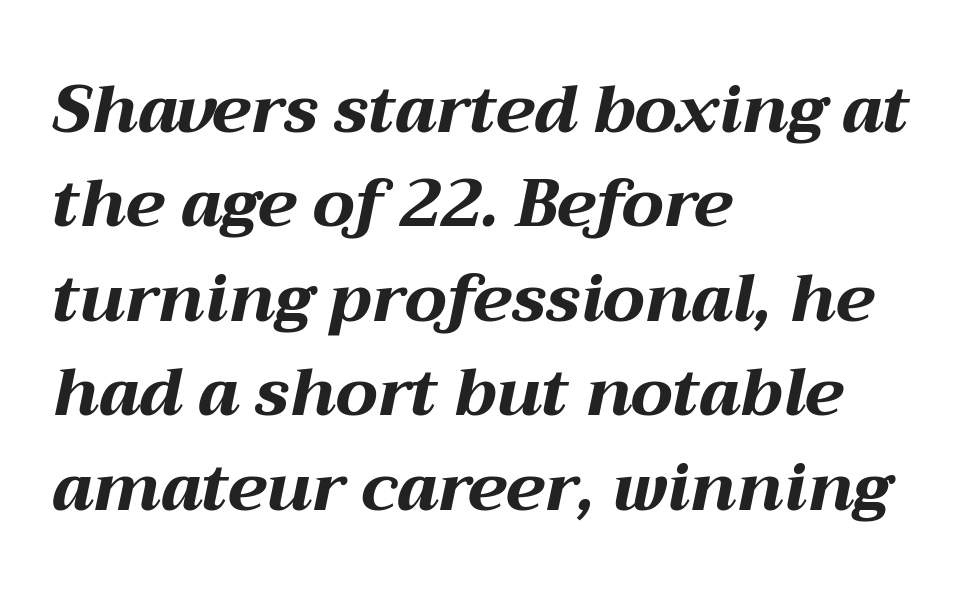
{"italic": "yes", "lean": "right", "slant_degrees": 12, "bold": "yes", "weight": "bold", "width": "wide", "stroke_contrast": "medium", "x_height": "medium", "monospaced": "no", "underline": "no", "align": "left", "line_spacing": "normal", "line_spacing_ratio": 1.43, "letter_spacing": "normal", "letter_spacing_em": 0.0, "glyph_px": 66}
